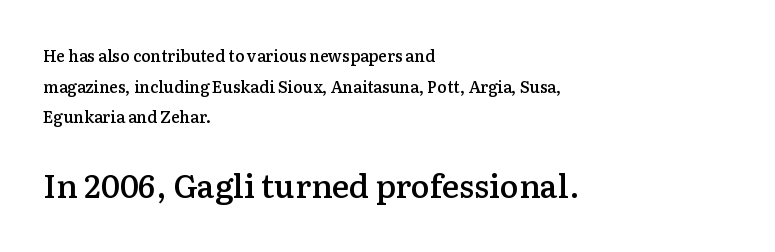
The image shows 32 px semibold serif type, upright; set left-aligned, loose line spacing (1.91x), normal letter spacing, not underlined; the second (bottom) block is 2.0x larger; low stroke contrast and a medium x-height.
